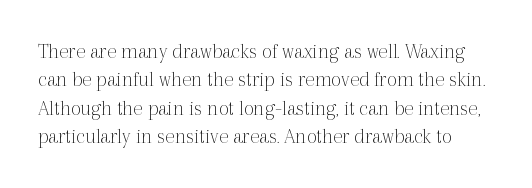
Q: Is the text bold? A: No.
Q: Is the text italic (slanted)? A: No, it is upright.
Q: Is the text underlined? A: No.
Q: Is the spacing between letters normal or unusually wide? A: Normal.
Q: Is the spacing between lines tight, normal or loose? A: Normal.
